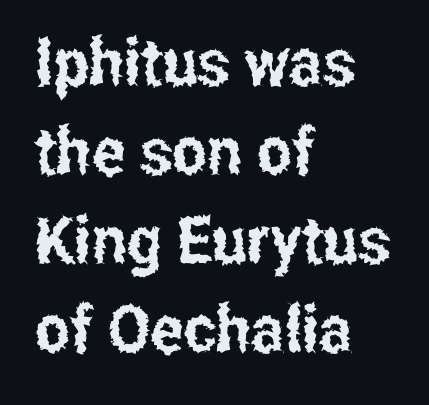
Q: Is the text italic (slanted)? A: No, it is upright.
Q: Is the typeface a serif or a sans-serif typeface? A: Sans-serif.
Q: Is the text underlined? A: No.
Q: How is the paragraph aligned? A: Left-aligned.
Q: Is the spacing between letters normal or unusually wide? A: Normal.
Q: Is the spacing between lines tight, normal or loose? A: Normal.
Q: Width (condensed, normal, or wide)? A: Condensed.
Q: Stroke contrast? A: Low.
Q: x-height? A: Medium.
Q: Monospaced? A: No.
